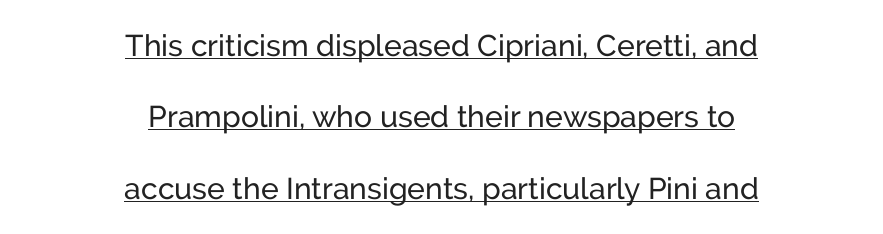
Q: Is the text italic (slanted)? A: No, it is upright.
Q: Is the typeface a serif or a sans-serif typeface? A: Sans-serif.
Q: Is the text underlined? A: Yes.
Q: How is the paragraph aligned? A: Centered.
Q: Is the spacing between letters normal or unusually wide? A: Normal.
Q: Is the spacing between lines tight, normal or loose? A: Loose.
Q: Width (condensed, normal, or wide)? A: Normal.
Q: Stroke contrast? A: Low.
Q: x-height? A: Medium.
Q: Monospaced? A: No.
